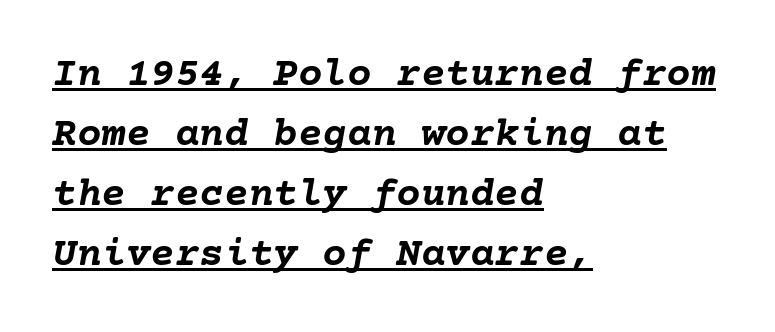
{"italic": "yes", "lean": "right", "slant_degrees": 10, "bold": "yes", "weight": "semibold", "width": "normal", "stroke_contrast": "low", "x_height": "medium", "underline": "yes", "align": "left", "line_spacing": "normal", "line_spacing_ratio": 1.46, "letter_spacing": "normal", "letter_spacing_em": 0.0, "glyph_px": 41}
